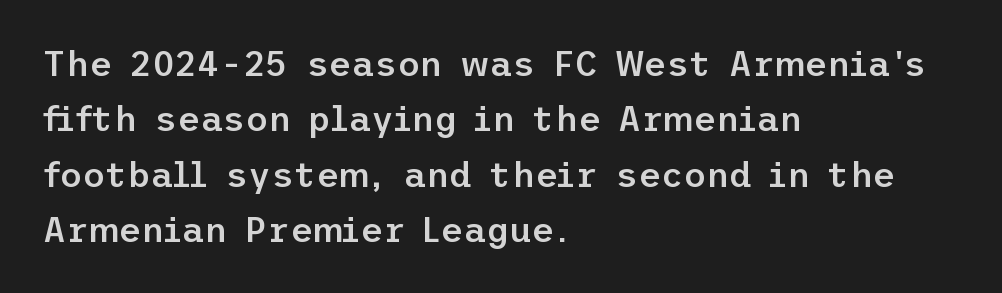
The image shows 35 px semibold sans-serif type, upright; set left-aligned, normal line spacing (1.58x), normal letter spacing, not underlined; low stroke contrast and a medium x-height.
